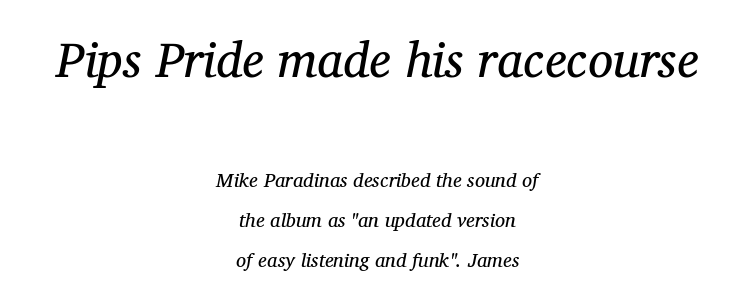
The image shows 50 px regular-weight serif type, italic (leaning right); set centered, loose line spacing (1.99x), normal letter spacing, not underlined; the first (top) block is 2.5x larger; medium stroke contrast and a medium x-height.
